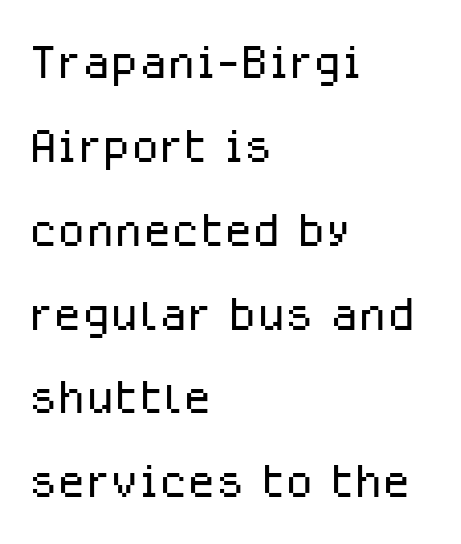
The image shows 65 px light sans-serif type, upright; set left-aligned, normal line spacing (1.29x), normal letter spacing, not underlined; low stroke contrast and a medium x-height.
